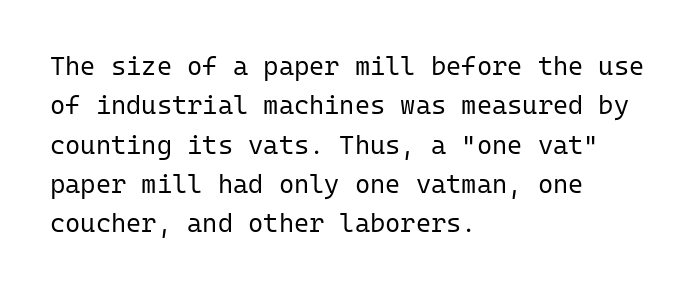
A typesetter would mark this as roman, not italic. Does the leading feel generous? No, just average. The typesetter chose a ragged-right arrangement here. The gaps between neighbouring characters are ordinary and unremarkable. Is this a heavy cut? Hardly; it is regular or lighter. The space directly below the letters is spotless.
